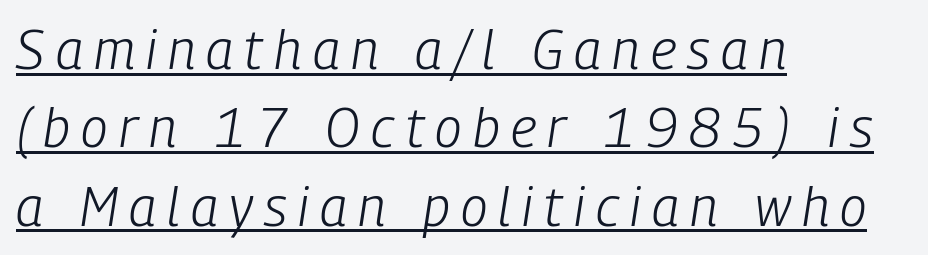
Q: Is the text bold? A: No.
Q: Is the text italic (slanted)? A: Yes, it leans right by about 9 degrees.
Q: Is the text underlined? A: Yes.
Q: How is the paragraph aligned? A: Left-aligned.
Q: Is the spacing between letters normal or unusually wide? A: Unusually wide.
Q: Is the spacing between lines tight, normal or loose? A: Normal.
Q: Width (condensed, normal, or wide)? A: Condensed.
Q: Stroke contrast? A: Low.
Q: x-height? A: Medium.
Q: Monospaced? A: No.
